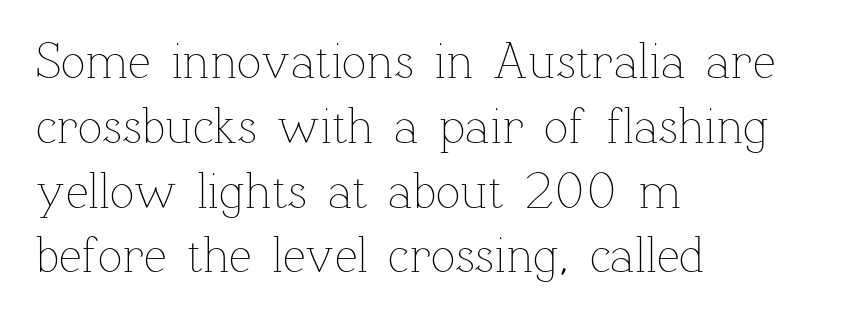
{"italic": "no", "bold": "no", "weight": "thin", "width": "normal", "stroke_contrast": "low", "x_height": "medium", "monospaced": "no", "underline": "no", "align": "left", "line_spacing": "normal", "line_spacing_ratio": 1.27, "letter_spacing": "normal", "letter_spacing_em": 0.0, "glyph_px": 51}
